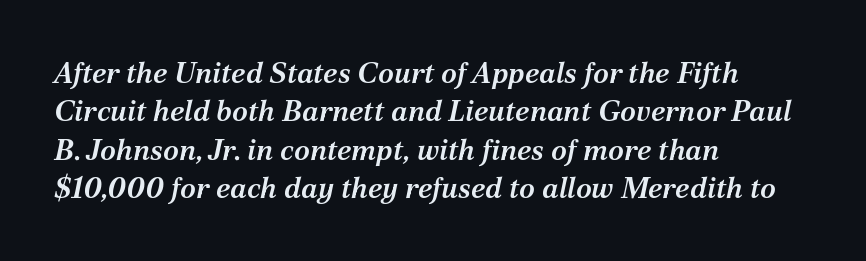
Q: Is the text bold? A: Semi-bold.
Q: Is the text italic (slanted)? A: Yes, it leans right by about 12 degrees.
Q: Is the typeface a serif or a sans-serif typeface? A: Serif.
Q: Is the text underlined? A: No.
Q: How is the paragraph aligned? A: Left-aligned.
Q: Is the spacing between letters normal or unusually wide? A: Normal.
Q: Is the spacing between lines tight, normal or loose? A: Normal.
Q: Width (condensed, normal, or wide)? A: Normal.
Q: Stroke contrast? A: Medium.
Q: x-height? A: Medium.
Q: Monospaced? A: No.
